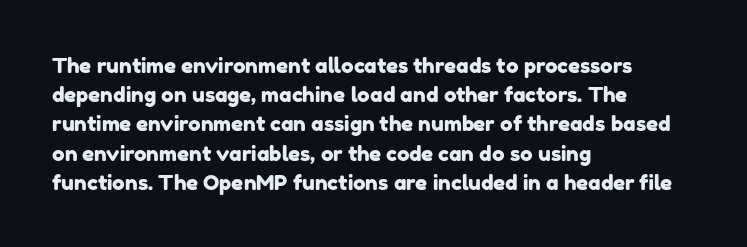
The gaps between neighbouring characters are ordinary and unremarkable. Compared with a centered layout, this one pins lines to the left instead. Decoration check: the copy has no underline. Baseline-to-baseline distance is the conventional proportion of letter height.
